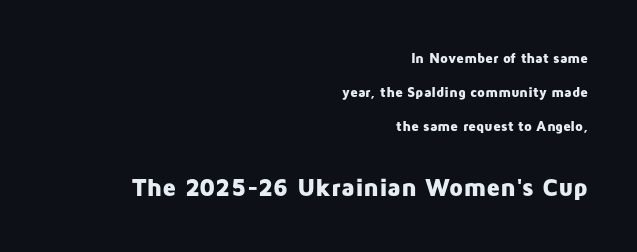
The image shows 25 px bold type, upright; set right-aligned, loose line spacing (2.44x), normal letter spacing, not underlined; the second (bottom) block is 1.79x larger.
